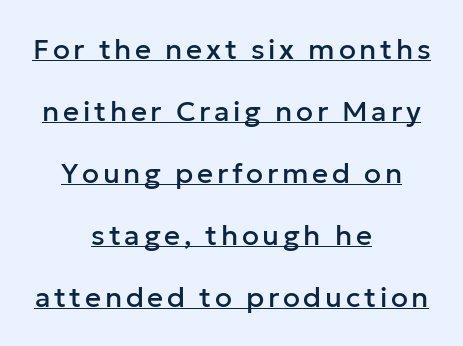
The image shows 28 px sans-serif type, upright; set centered, loose line spacing (2.21x), underlined; low stroke contrast and a medium x-height.
